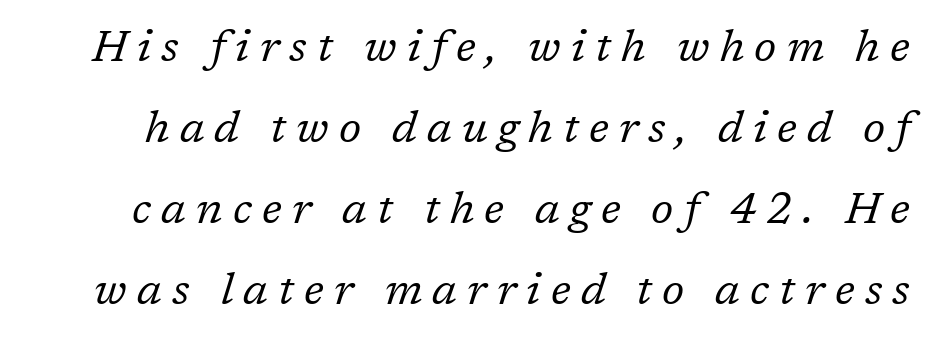
The image shows 44 px regular-weight serif type, italic (leaning right); set line spacing 1.84x, unusually wide letter spacing (+0.23 em), not underlined; low stroke contrast and a medium x-height.
